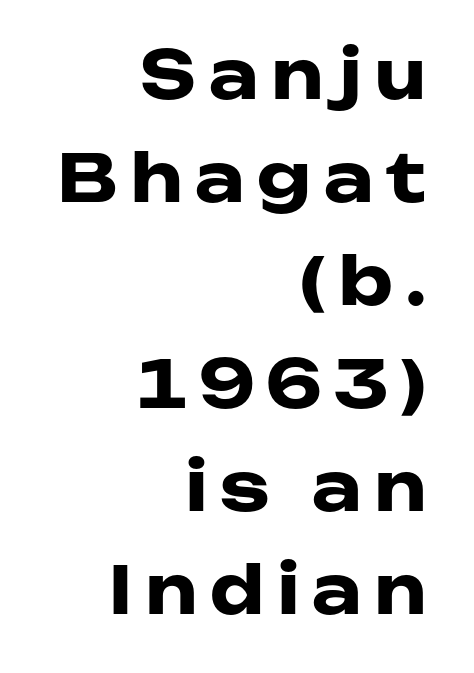
{"serif": "no", "italic": "no", "bold": "yes", "weight": "heavy", "width": "wide", "stroke_contrast": "low", "x_height": "medium", "monospaced": "no", "underline": "no", "align": "right", "line_spacing": "normal", "line_spacing_ratio": 1.56, "letter_spacing": "wide", "letter_spacing_em": 0.2, "glyph_px": 66}
